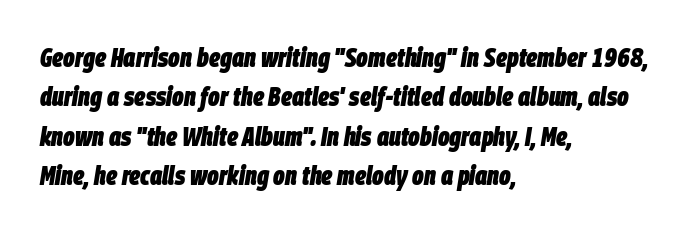
{"italic": "yes", "lean": "right", "slant_degrees": 9, "bold": "yes", "underline": "no", "align": "left", "line_spacing": "normal", "line_spacing_ratio": 1.46, "letter_spacing": "normal", "letter_spacing_em": 0.0, "glyph_px": 27}
